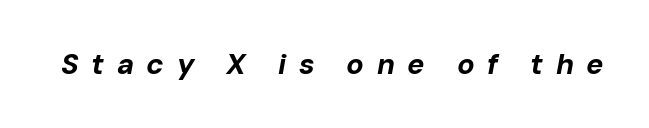
Q: Is the text bold? A: Yes.
Q: Is the text italic (slanted)? A: Yes, it leans right by about 10 degrees.
Q: Is the text underlined? A: No.
Q: Is the spacing between letters normal or unusually wide? A: Unusually wide.
Q: Width (condensed, normal, or wide)? A: Normal.
Q: Stroke contrast? A: Low.
Q: x-height? A: Medium.
Q: Monospaced? A: No.
